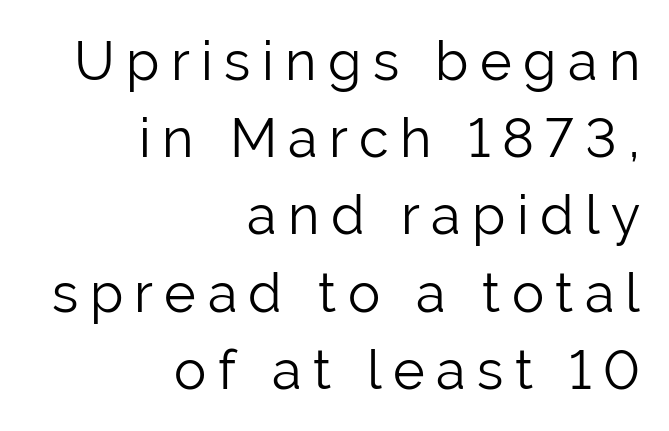
Vertical spacing — default. I'd call this a sans setting — the letters go barefoot. These lines were composed using upright roman letters. Lines of text with bare space underneath. Every row of glyphs terminates at an identical x-position on the right.
